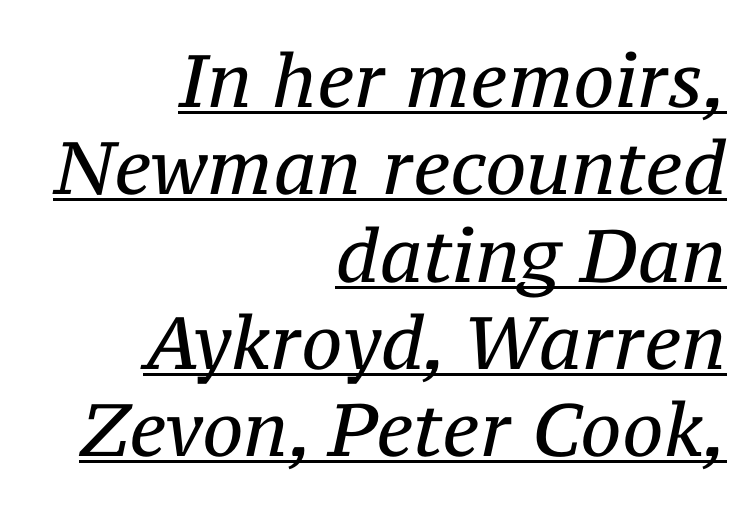
Style check: oblique. The words here are underlined. The face used here is proportionally spaced, like ordinary book or web type. The gaps between neighbouring characters are ordinary and unremarkable.
